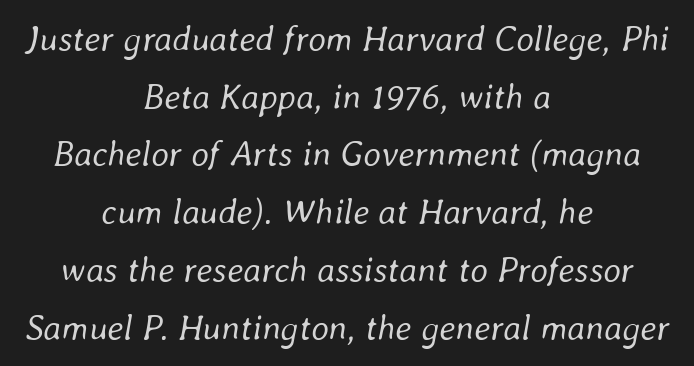
The image shows 35 px regular-weight type, italic (leaning right); set centered, normal line spacing (1.65x), normal letter spacing, not underlined; low stroke contrast and a medium x-height.
